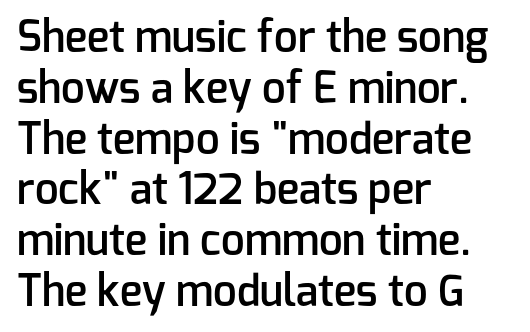
{"serif": "no", "italic": "no", "bold": "semi", "weight": "semibold", "width": "normal", "stroke_contrast": "low", "x_height": "medium", "monospaced": "no", "underline": "no", "align": "left", "line_spacing_ratio": 1.21, "letter_spacing": "normal", "letter_spacing_em": 0.0, "glyph_px": 42}
